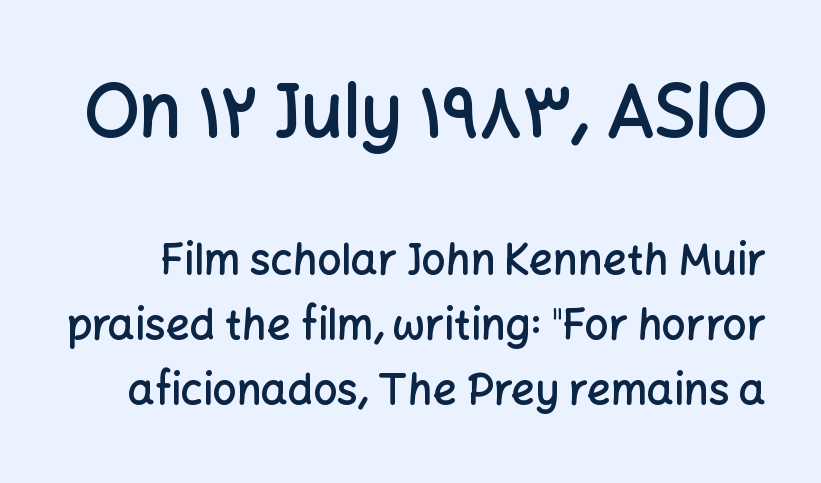
{"serif": "no", "italic": "no", "bold": "semi", "weight": "semibold", "width": "normal", "stroke_contrast": "low", "x_height": "medium", "monospaced": "no", "underline": "no", "line_spacing": "normal", "line_spacing_ratio": 1.55, "letter_spacing": "normal", "letter_spacing_em": 0.0, "larger_block": "first", "size_ratio": 1.74, "glyph_px": 73}
